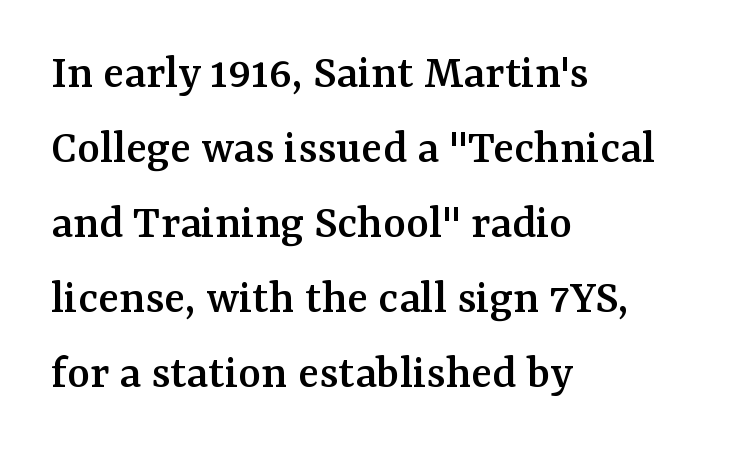
Each letter's strokes conclude with small projecting serifs. The ragged edge is on the right, which tells us the setting is flush left. The gap between lines stays unmarked. This is roman type, the default non-slanted kind. Spacing verdict: proportional, widths tailored to each character.
